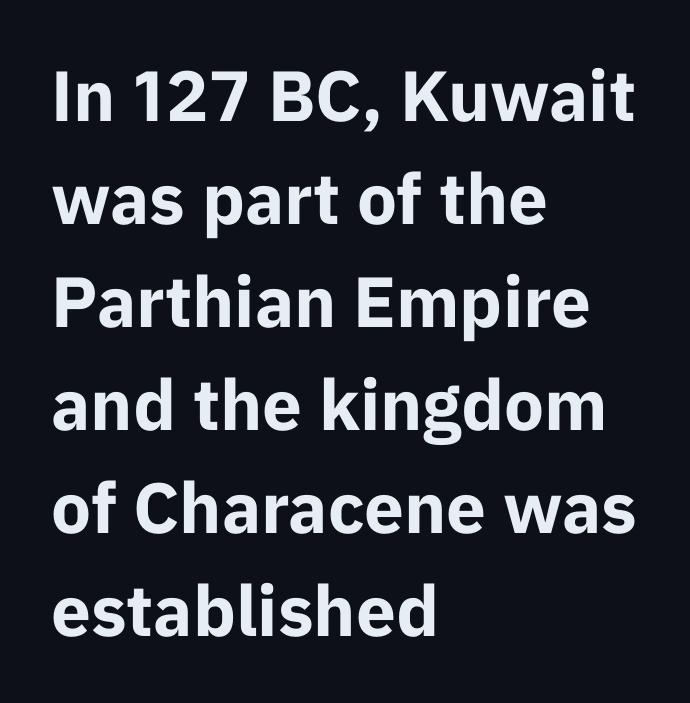
The face used here is proportionally spaced, like ordinary book or web type. The letterforms sit shoulder to shoulder at normal distance. The paragraph shown leans on its left margin. Designer's note — italics off, roman on. The space between consecutive lines is moderate. What weight is shown? A full bold with thick strokes.
